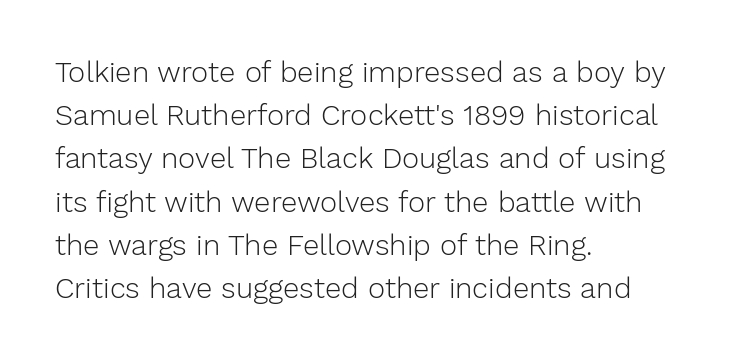
The image shows 29 px light sans-serif type, upright; set left-aligned, normal line spacing (1.49x), normal letter spacing, not underlined; low stroke contrast and a medium x-height.
